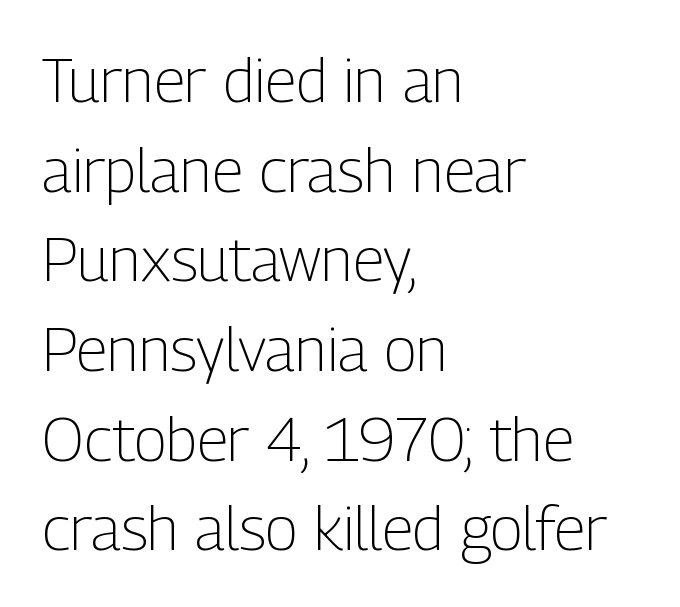
The image shows 61 px light, condensed sans-serif type, upright; set left-aligned, normal line spacing (1.47x), normal letter spacing, not underlined; low stroke contrast and a medium x-height.
